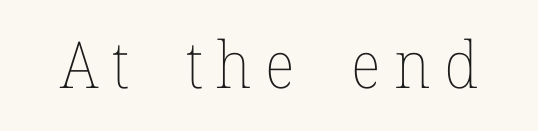
Ordinary non-slanted type is in use. Check under the words: just untouched page. The passage shown is typed in a proportional face where columns would drift. Loose tracking; the words dissolve into strings of separated letters. The font is comparable to plain body text, perhaps lighter.
